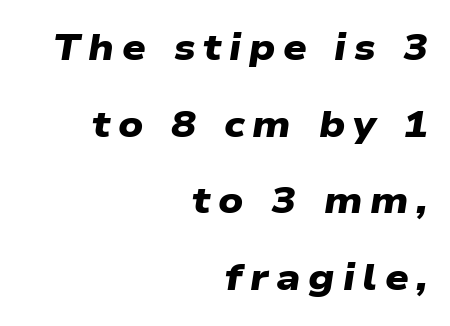
Tracking here is generous; glyphs stand well apart from one another. No word sits above an underline. To sum up the face: it is a sans, with no serifs. Every letter is thick-stroked: bold, no question. In terms of leading, this rendering errs on the spacious side. Every row of glyphs terminates at an identical x-position on the right.
